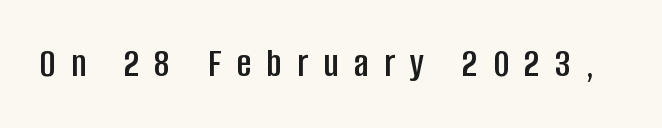
Q: Is the text italic (slanted)? A: No, it is upright.
Q: Is the typeface a serif or a sans-serif typeface? A: Sans-serif.
Q: Is the text underlined? A: No.
Q: Is the spacing between letters normal or unusually wide? A: Unusually wide.
Q: Width (condensed, normal, or wide)? A: Condensed.
Q: Stroke contrast? A: Low.
Q: x-height? A: Large.
Q: Monospaced? A: No.
